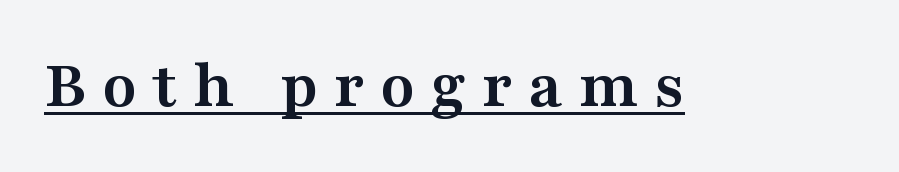
The horizontal fit of the characters is loose and conspicuously gappy. The face used here appears with an underline applied. The font's upright variant was chosen for this text. This sample has the flowing, uneven cadence of proportional lettering. This is heavy type, rendered in bold.
